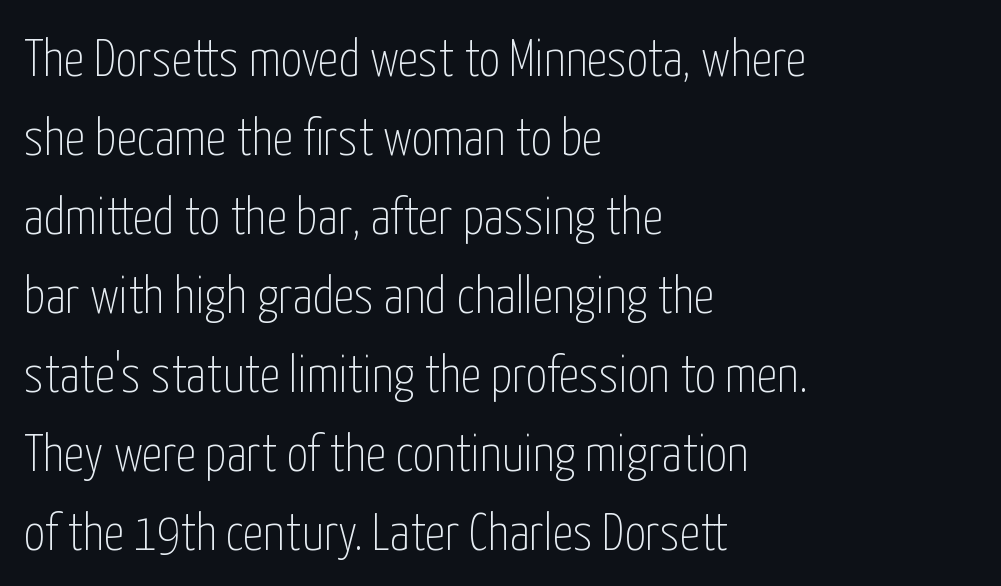
Characters remain perfectly vertical along every line. The type family on display is of the sans-serif kind. Notice how descenders clear the ascenders below comfortably — that's standard leading. Each row of text sits above clean, open space. This is not heavy type; no bold has been used. This rendering leaves character spacing at its baseline value.
